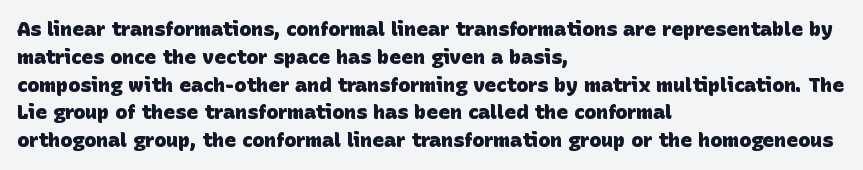
Does the copy run flush right? No — it runs flush left. Descenders hang freely into open space. The passage shown is emphatically bold. Whoever set this chose a conventional vertical rhythm.
